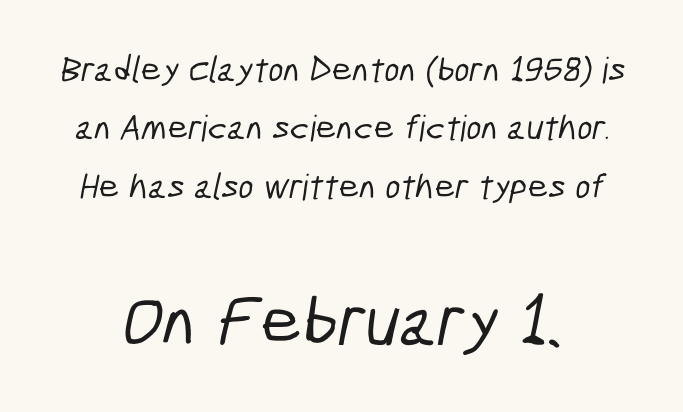
Q: Is the typeface a serif or a sans-serif typeface? A: Sans-serif.
Q: Is the text underlined? A: No.
Q: Is the spacing between letters normal or unusually wide? A: Normal.
Q: Is the spacing between lines tight, normal or loose? A: Normal.
Q: Which block of text is set in a larger size, the first (top) or the second (bottom)? A: The second (bottom) one.
Q: Width (condensed, normal, or wide)? A: Condensed.
Q: Stroke contrast? A: Low.
Q: x-height? A: Medium.
Q: Monospaced? A: No.
